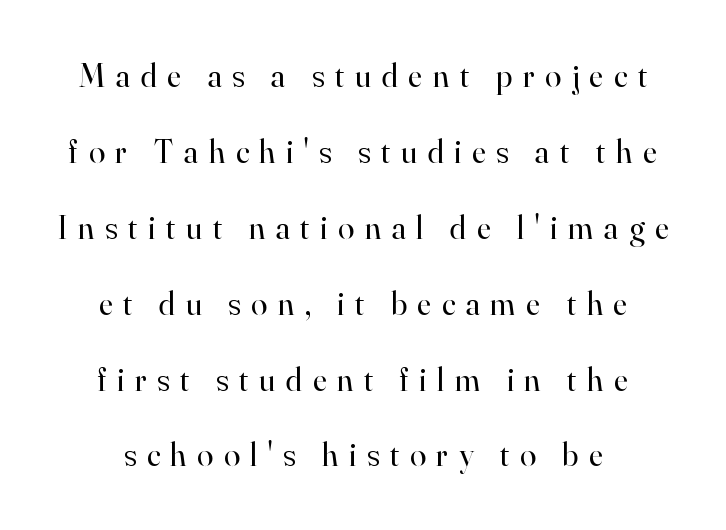
This rendering features lettering with no underline. Note the varied advance widths — an 'i' is clearly narrower than an 'm'. Leading: increased. Every stem runs plumb, perpendicular to the baseline.
